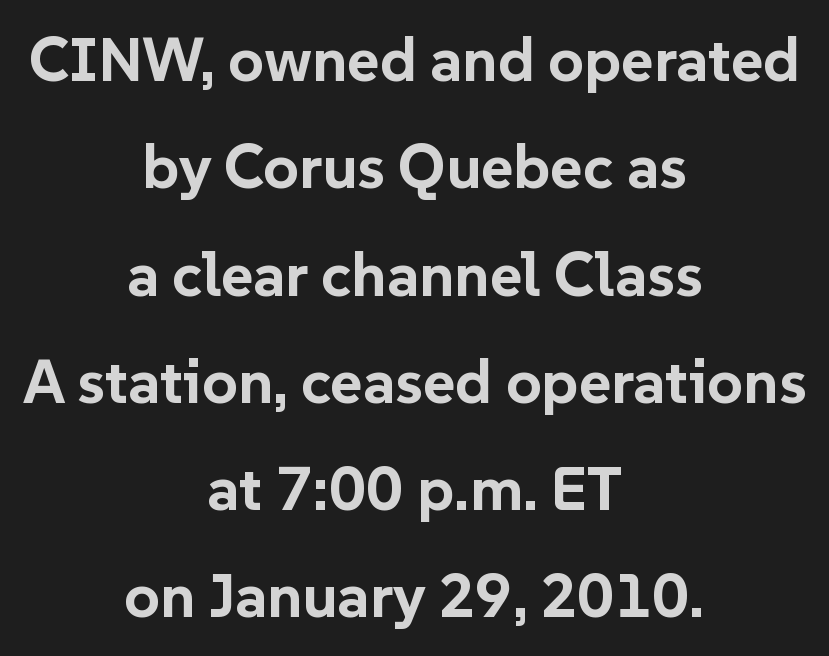
The image shows 62 px bold sans-serif type, upright; set centered, line spacing 1.73x, normal letter spacing, not underlined; low stroke contrast and a medium x-height.
